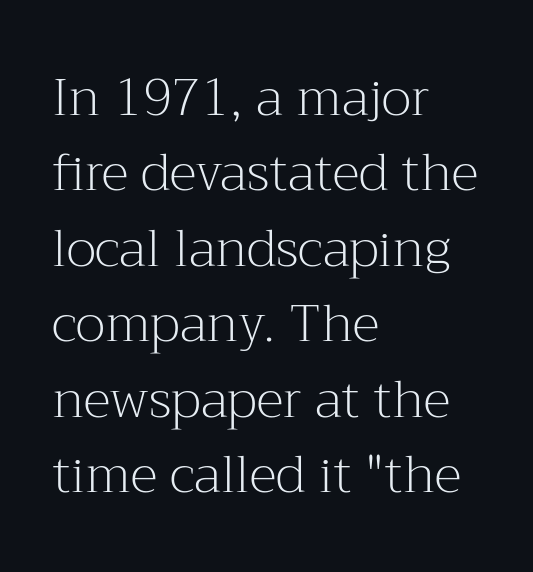
The image shows 52 px light serif type, upright; set left-aligned, normal line spacing (1.45x), normal letter spacing, not underlined; medium stroke contrast and a medium x-height.
